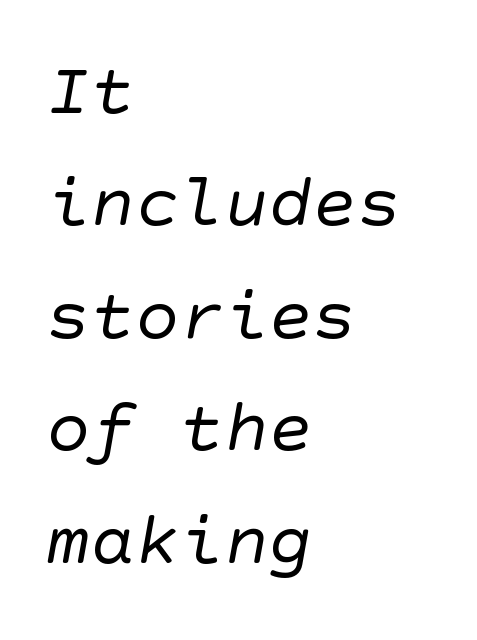
The image shows 74 px regular-weight sans-serif type; set left-aligned, normal line spacing (1.52x), normal letter spacing, not underlined; low stroke contrast and a large x-height.
